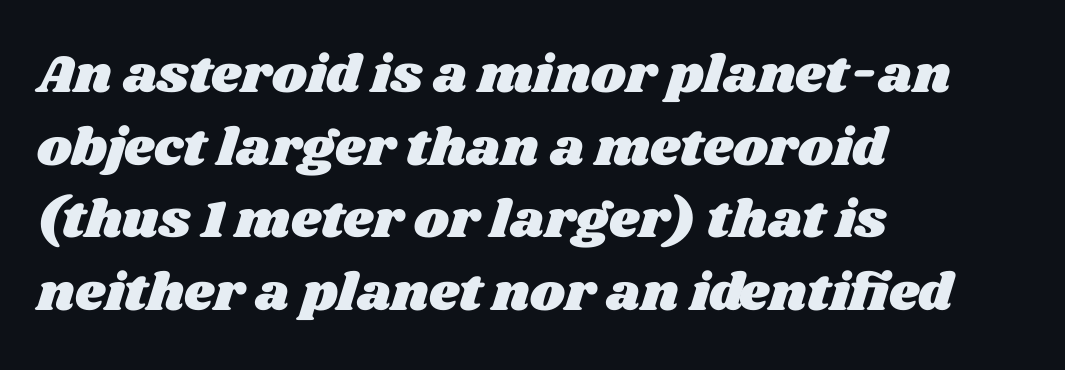
{"width": "wide", "stroke_contrast": "medium", "x_height": "large", "monospaced": "no", "underline": "no", "align": "left", "line_spacing": "normal", "line_spacing_ratio": 1.37, "letter_spacing": "normal", "letter_spacing_em": 0.0, "glyph_px": 53}
